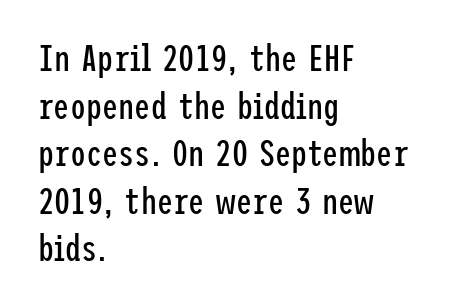
Typographically, this falls in the sans-serif category. The type sits square on the baseline with zero lean. Stems here are at most as thick as an everyday book face. Observe the ordinary spacing: letters are neighbours, not strangers.
